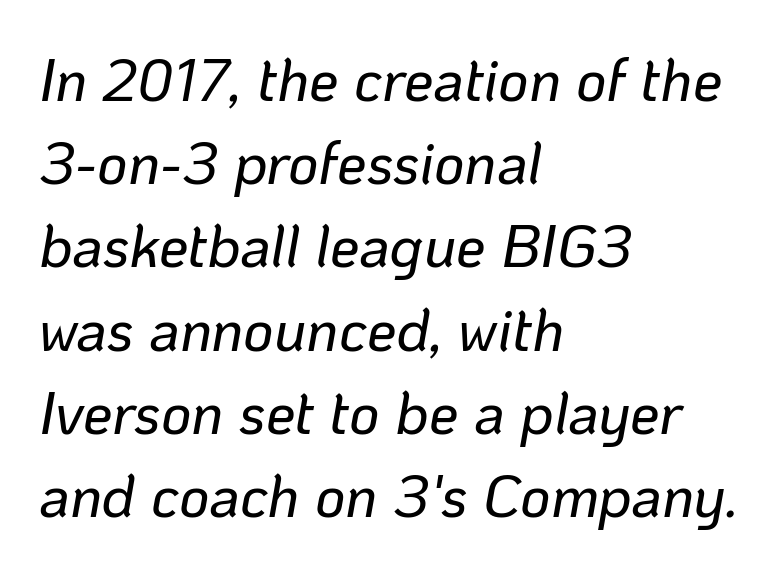
The image shows 59 px text type, italic (leaning right); set left-aligned, normal line spacing (1.41x), normal letter spacing, not underlined; low stroke contrast and a medium x-height.
